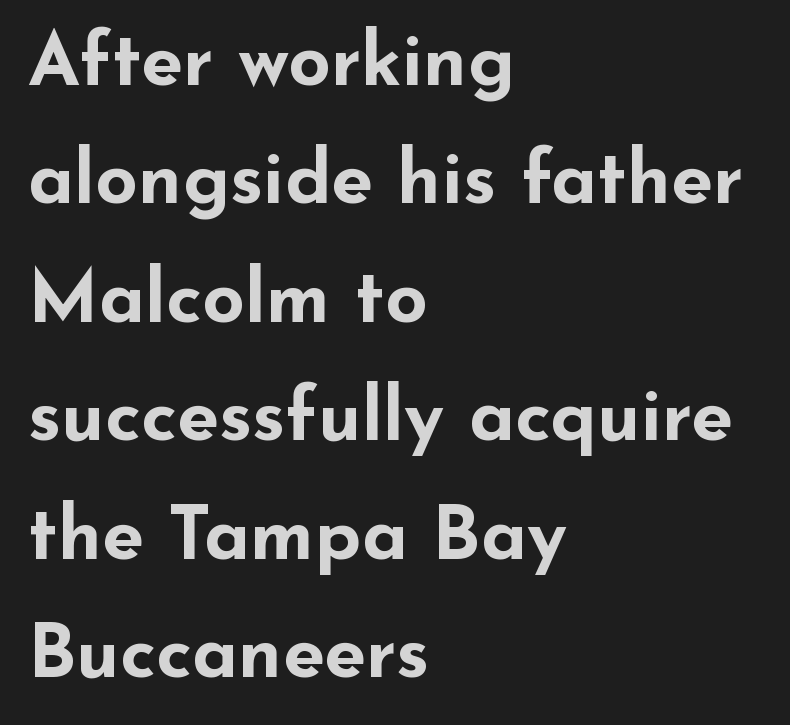
Q: Is the text bold? A: Yes.
Q: Is the text italic (slanted)? A: No, it is upright.
Q: Is the typeface a serif or a sans-serif typeface? A: Sans-serif.
Q: Is the text underlined? A: No.
Q: How is the paragraph aligned? A: Left-aligned.
Q: Is the spacing between letters normal or unusually wide? A: Normal.
Q: Is the spacing between lines tight, normal or loose? A: Normal.
Q: Width (condensed, normal, or wide)? A: Wide.
Q: Stroke contrast? A: Low.
Q: x-height? A: Small.
Q: Monospaced? A: No.
